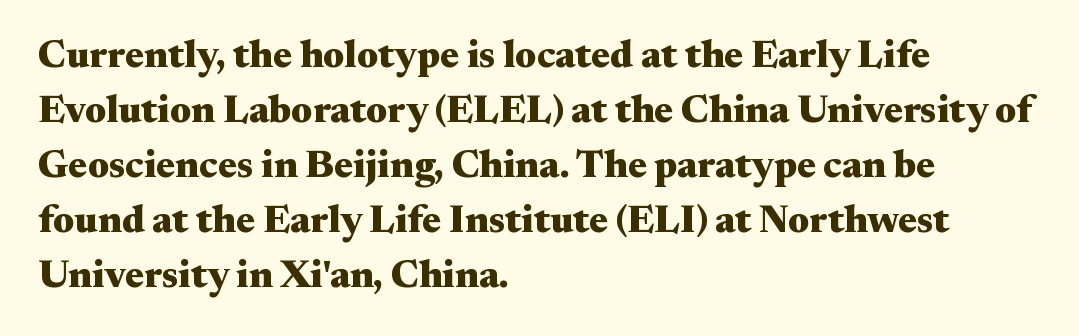
Q: Is the text bold? A: Yes.
Q: Is the text italic (slanted)? A: No, it is upright.
Q: Is the typeface a serif or a sans-serif typeface? A: Serif.
Q: Is the text underlined? A: No.
Q: How is the paragraph aligned? A: Left-aligned.
Q: Is the spacing between letters normal or unusually wide? A: Normal.
Q: Is the spacing between lines tight, normal or loose? A: Normal.
Q: Width (condensed, normal, or wide)? A: Wide.
Q: Stroke contrast? A: Medium.
Q: x-height? A: Small.
Q: Monospaced? A: No.
